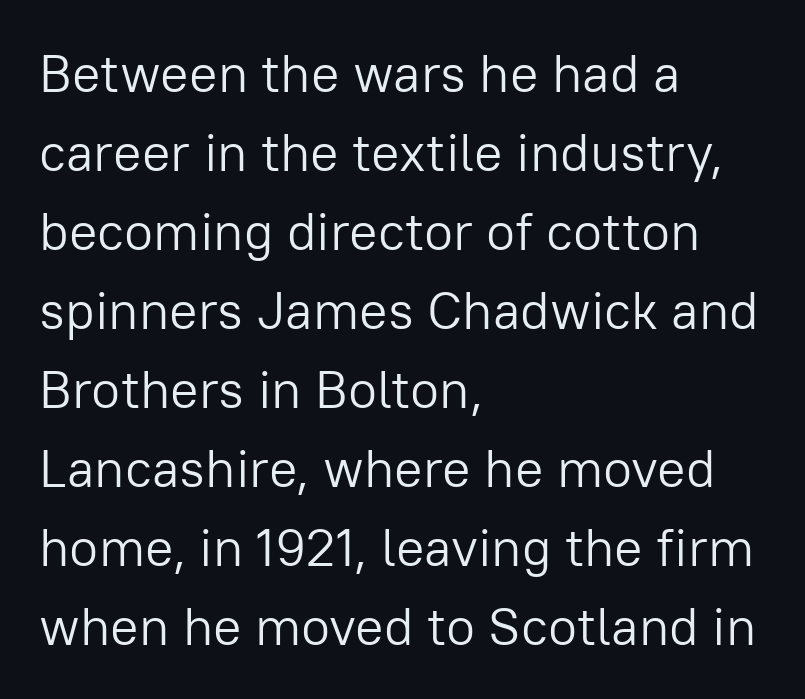
Letterform terminals end flat and unadorned throughout the passage. This sample uses an upright cut, with every glyph sitting square on the baseline. Clear beneath every line of the passage. Character widths vary here, with narrow letters taking less room than wide ones.
